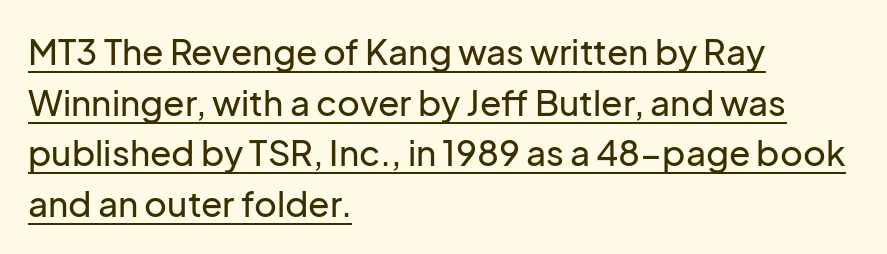
{"serif": "no", "italic": "no", "width": "normal", "stroke_contrast": "low", "x_height": "medium", "monospaced": "no", "underline": "yes", "align": "left", "line_spacing": "normal", "line_spacing_ratio": 1.45, "letter_spacing": "normal", "letter_spacing_em": 0.0, "glyph_px": 35}
